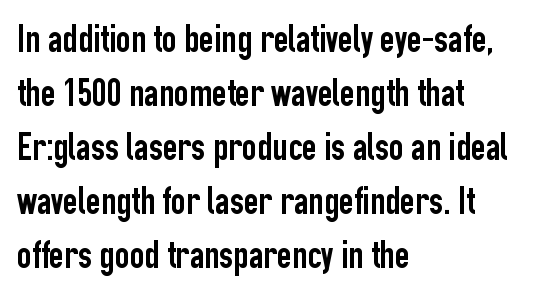
Q: Is the text italic (slanted)? A: No, it is upright.
Q: Is the typeface a serif or a sans-serif typeface? A: Sans-serif.
Q: Is the text underlined? A: No.
Q: How is the paragraph aligned? A: Left-aligned.
Q: Is the spacing between letters normal or unusually wide? A: Normal.
Q: Is the spacing between lines tight, normal or loose? A: Normal.
Q: Width (condensed, normal, or wide)? A: Condensed.
Q: Stroke contrast? A: Low.
Q: x-height? A: Medium.
Q: Monospaced? A: No.
